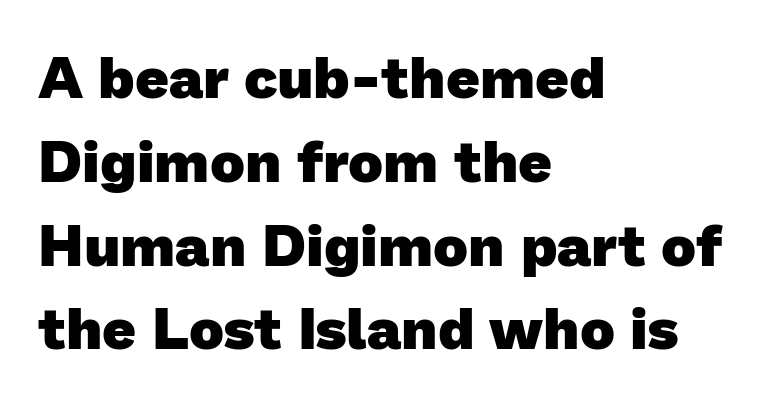
The image shows 59 px heavy sans-serif type; set left-aligned, normal line spacing (1.42x), normal letter spacing, not underlined; low stroke contrast and a medium x-height.
